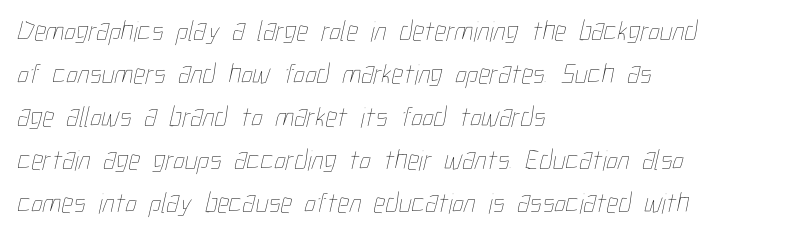
The glyphs are unaccompanied by any horizontal stroke below them. Stroke mass is kept to a normal reading level or below. Caption: multi-line text, flush left, ragged right. Spacing verdict: proportional, widths tailored to each character.
